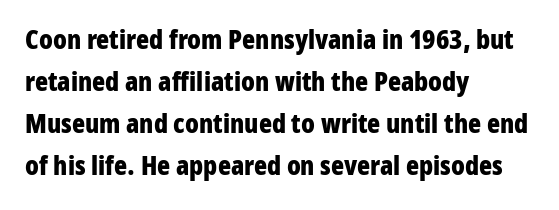
{"italic": "no", "bold": "yes", "underline": "no", "align": "left", "line_spacing": "normal", "line_spacing_ratio": 1.55, "letter_spacing": "normal", "letter_spacing_em": 0.0, "glyph_px": 27}
